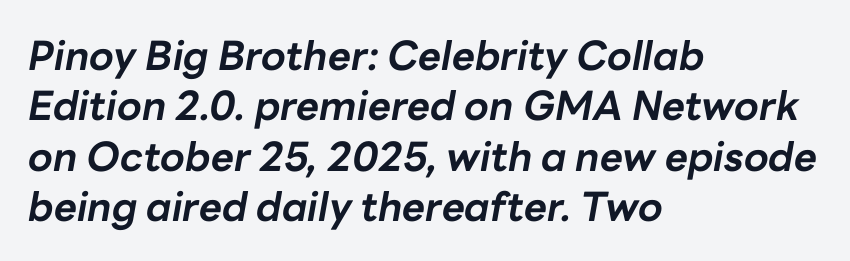
The image shows 40 px bold type, italic (leaning right); set left-aligned, normal line spacing (1.26x), normal letter spacing, not underlined; low stroke contrast and a medium x-height.
